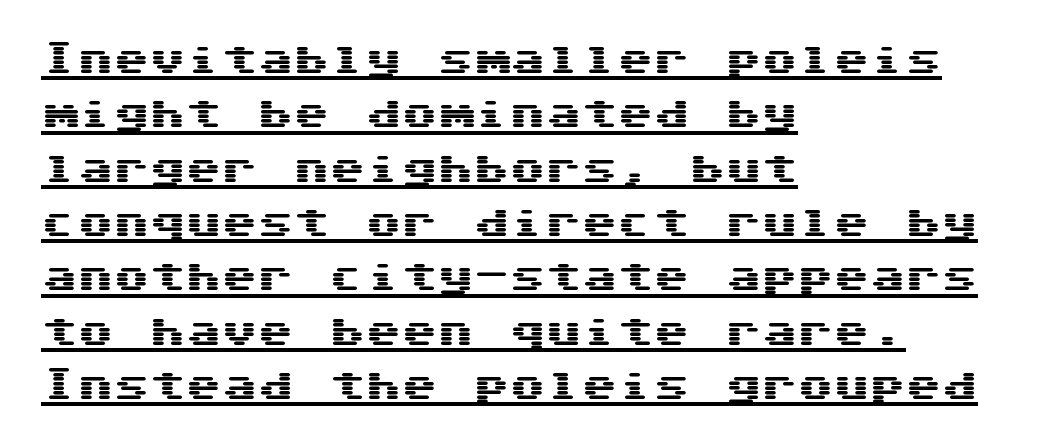
The image shows 36 px wide sans-serif type, upright; set left-aligned, normal line spacing (1.51x), normal letter spacing, underlined; medium stroke contrast and a medium x-height.
